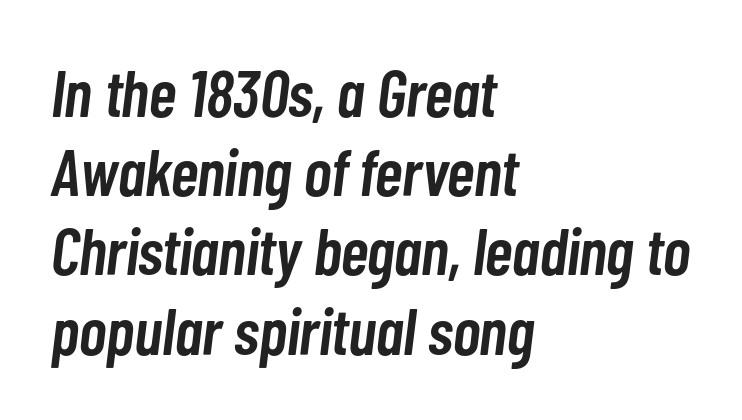
{"italic": "yes", "lean": "right", "slant_degrees": 7, "bold": "semi", "weight": "semibold", "width": "condensed", "stroke_contrast": "low", "x_height": "medium", "monospaced": "no", "underline": "no", "align": "left", "line_spacing_ratio": 1.2, "letter_spacing": "normal", "letter_spacing_em": 0.0, "glyph_px": 66}
